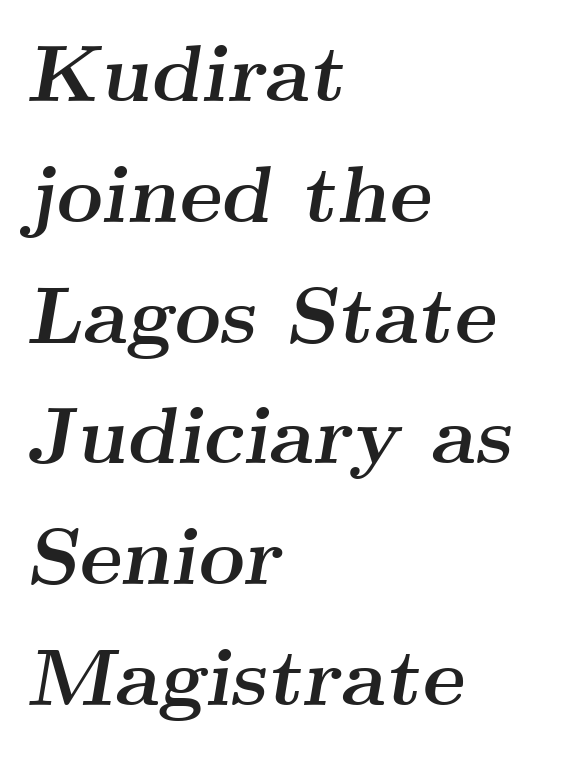
The image shows 80 px semibold, wide serif type, italic (leaning right); set left-aligned, normal line spacing (1.51x), normal letter spacing, not underlined; medium stroke contrast and a small x-height.
